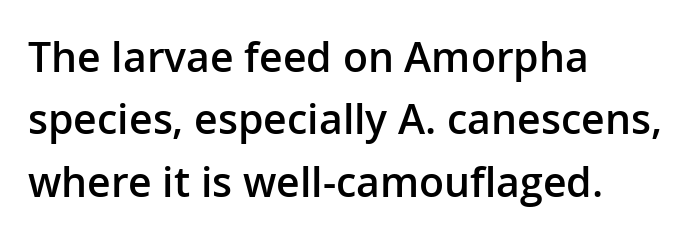
The image shows 41 px semibold sans-serif type, upright; set left-aligned, normal line spacing (1.52x), normal letter spacing, not underlined; low stroke contrast and a medium x-height.
